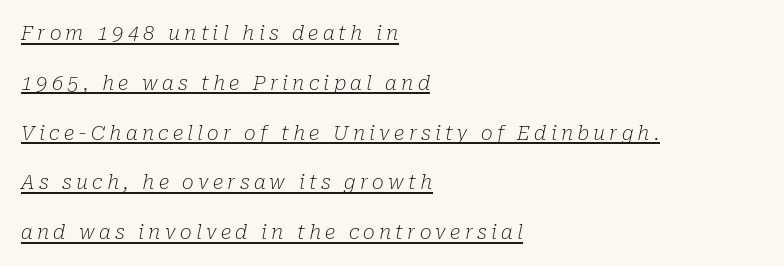
{"italic": "yes", "lean": "right", "slant_degrees": 10, "bold": "no", "underline": "yes", "align": "left", "line_spacing": "loose", "line_spacing_ratio": 2.49, "letter_spacing": "wide", "letter_spacing_em": 0.21, "glyph_px": 20}
